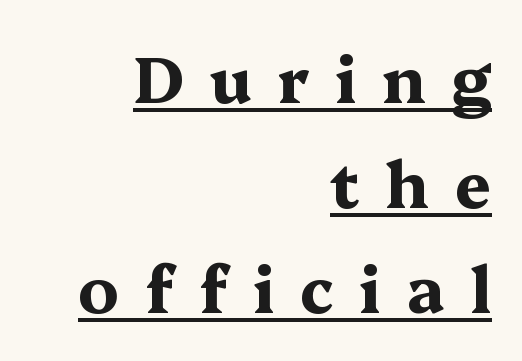
The leading is moderate, giving the passage an even texture. The gaps between neighbouring characters are conspicuously large. Each line of the rendering has a horizontal stroke beneath the glyphs. Summary of weight: heavy, a full bold.
